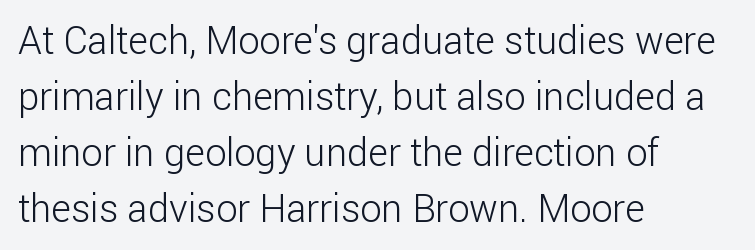
Q: Is the text bold? A: No.
Q: Is the text italic (slanted)? A: No, it is upright.
Q: Is the typeface a serif or a sans-serif typeface? A: Sans-serif.
Q: Is the text underlined? A: No.
Q: How is the paragraph aligned? A: Left-aligned.
Q: Is the spacing between letters normal or unusually wide? A: Normal.
Q: Is the spacing between lines tight, normal or loose? A: Normal.
Q: Width (condensed, normal, or wide)? A: Normal.
Q: Stroke contrast? A: Low.
Q: x-height? A: Medium.
Q: Monospaced? A: No.
